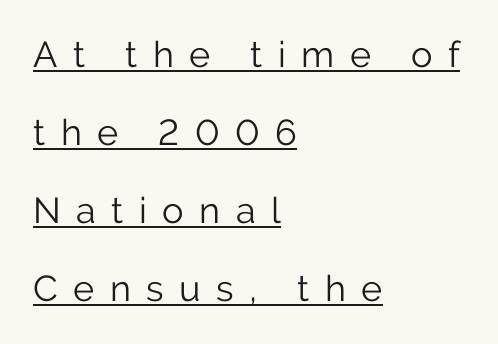
Q: Is the text bold? A: No.
Q: Is the text italic (slanted)? A: No, it is upright.
Q: Is the typeface a serif or a sans-serif typeface? A: Sans-serif.
Q: Is the text underlined? A: Yes.
Q: How is the paragraph aligned? A: Left-aligned.
Q: Is the spacing between letters normal or unusually wide? A: Unusually wide.
Q: Is the spacing between lines tight, normal or loose? A: Loose.
Q: Width (condensed, normal, or wide)? A: Normal.
Q: Stroke contrast? A: Low.
Q: x-height? A: Medium.
Q: Monospaced? A: No.
